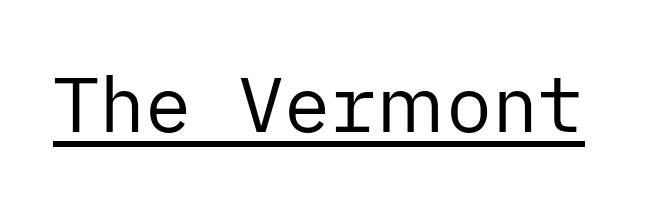
{"serif": "no", "italic": "no", "bold": "no", "weight": "regular", "width": "normal", "stroke_contrast": "low", "x_height": "medium", "underline": "yes", "letter_spacing": "normal", "letter_spacing_em": 0.0, "glyph_px": 77}
